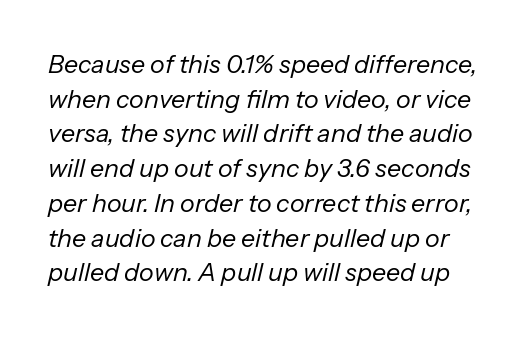
Emphasis-style slanted type is in use. Here the glyphs are tracked normally, forming tight word shapes. No extra ink here — the face is not bold. The passage shown stacks its lines at a standard gap. The space directly below the letters is spotless.
